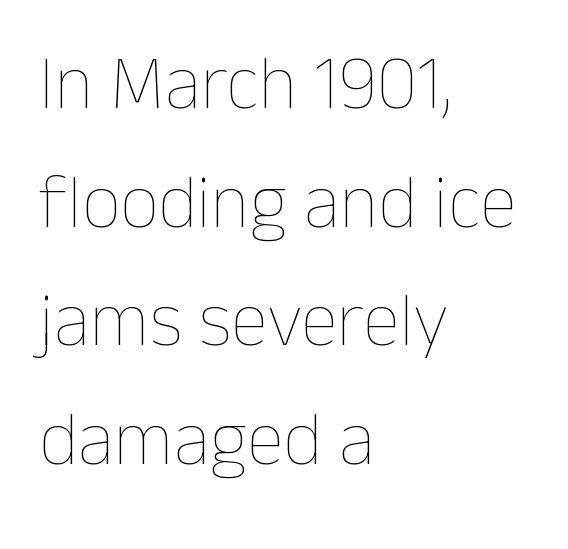
The zone under the glyphs is completely vacant. The letters sit at their default tracking, neither squeezed nor spread. If you drew a line through each stem, it would be perfectly vertical. One-word summary of the alignment: left. A normal amount of white space separates one row of letters from the next.
